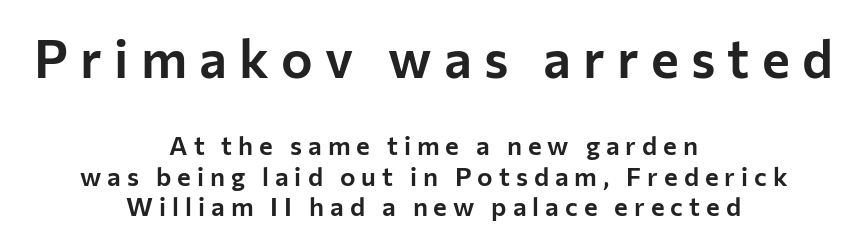
The image shows 53 px sans-serif type, upright; set centered, line spacing 1.17x, unusually wide letter spacing (+0.23 em), not underlined; the first (top) block is 2.04x larger; low stroke contrast and a medium x-height.
